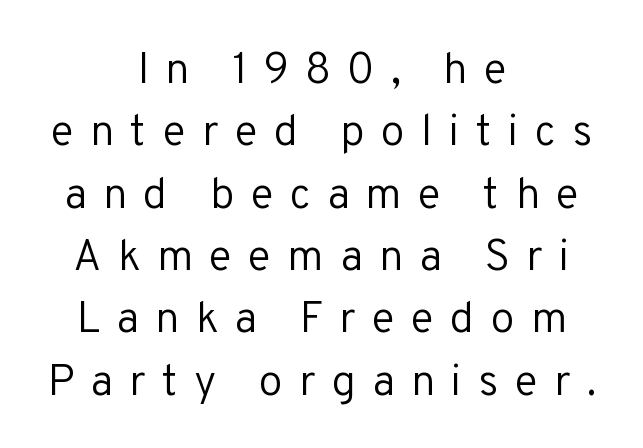
The image shows 43 px regular-weight sans-serif type, upright; set centered, normal line spacing (1.45x), unusually wide letter spacing (+0.38 em), not underlined; low stroke contrast and a medium x-height.
